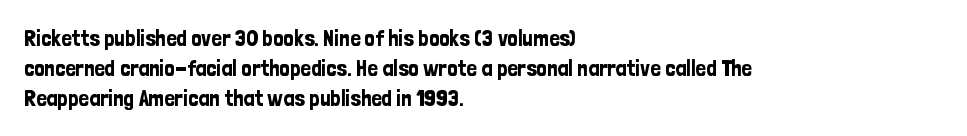
{"italic": "no", "underline": "no", "align": "left", "line_spacing": "normal", "line_spacing_ratio": 1.3, "letter_spacing": "normal", "letter_spacing_em": 0.0, "glyph_px": 23}
